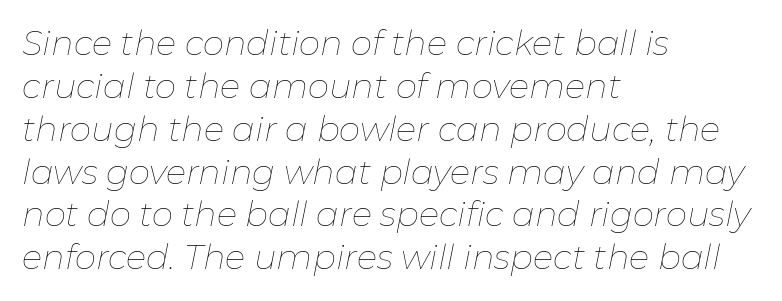
The image shows 34 px thin type, italic (leaning right); set left-aligned, normal line spacing (1.26x), normal letter spacing, not underlined; low stroke contrast and a medium x-height.
